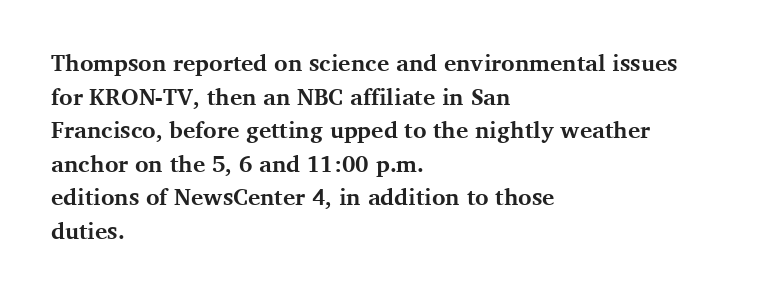
{"italic": "no", "bold": "yes", "underline": "no", "align": "left", "line_spacing": "normal", "line_spacing_ratio": 1.46, "letter_spacing": "normal", "letter_spacing_em": 0.0, "glyph_px": 23}
